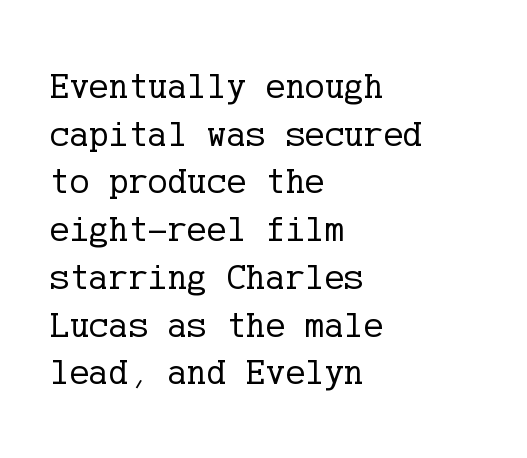
The strip under each line holds only bare page. The lines are quadded left. Each letter's strokes conclude with small projecting serifs. No chunkiness to these letters — they're not bold. Is there much room between lines? A standard amount, neither cramped nor airy.
